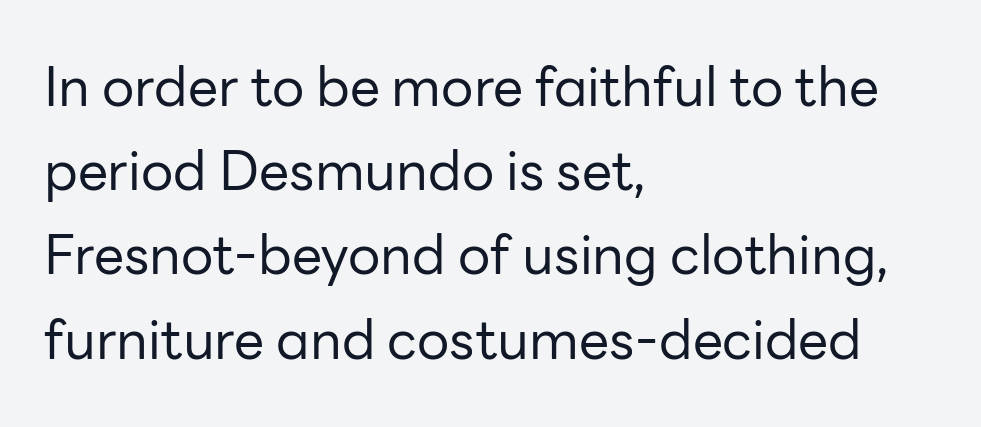
Where is the straight margin? On the left. The strip under each line holds only bare page. Each letter keeps its own natural width here, so spacing adapts to shape. Normally led — the rows are evenly, conventionally spaced.
